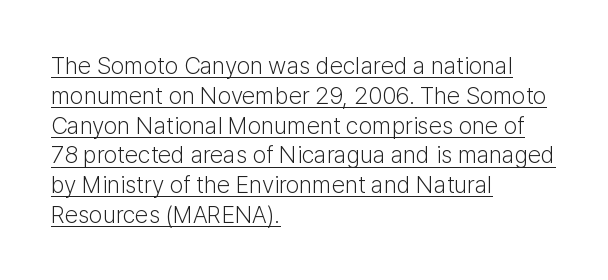
Each line starts at the same left margin while the right side varies. The characters are drawn with everyday or finer stroke widths. Posture: vertical. These lines keep a tight, regular rhythm from letter to letter. Underlined type.
